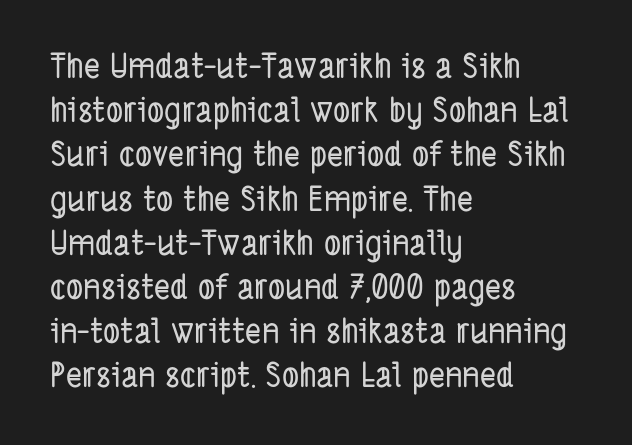
The image shows 34 px condensed sans-serif type; set left-aligned, normal line spacing (1.3x), normal letter spacing, not underlined; low stroke contrast and a medium x-height.
